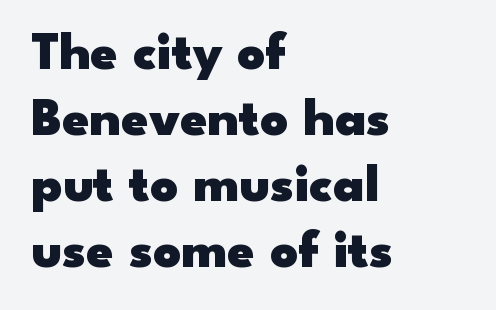
Q: Is the text bold? A: Yes.
Q: Is the text italic (slanted)? A: No, it is upright.
Q: Is the typeface a serif or a sans-serif typeface? A: Sans-serif.
Q: Is the text underlined? A: No.
Q: How is the paragraph aligned? A: Left-aligned.
Q: Is the spacing between letters normal or unusually wide? A: Normal.
Q: Width (condensed, normal, or wide)? A: Wide.
Q: Stroke contrast? A: Low.
Q: x-height? A: Small.
Q: Monospaced? A: No.
